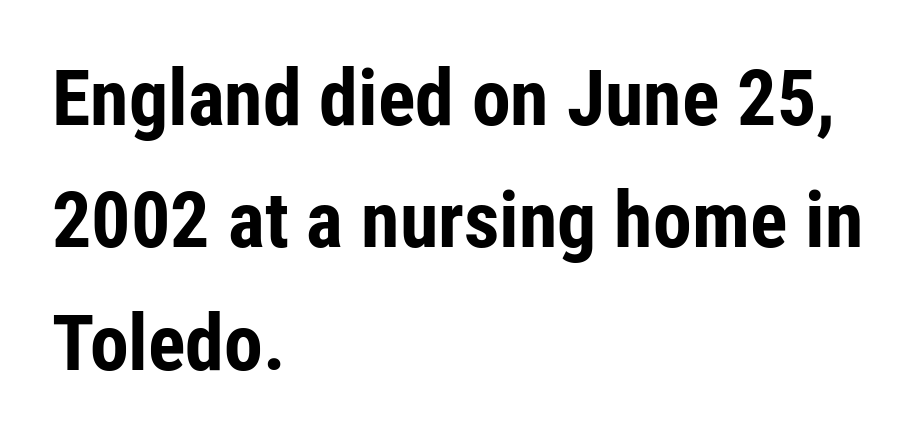
{"serif": "no", "italic": "no", "bold": "yes", "weight": "bold", "width": "condensed", "stroke_contrast": "low", "x_height": "medium", "monospaced": "no", "underline": "no", "align": "left", "line_spacing": "normal", "line_spacing_ratio": 1.57, "letter_spacing": "normal", "letter_spacing_em": 0.0, "glyph_px": 78}
